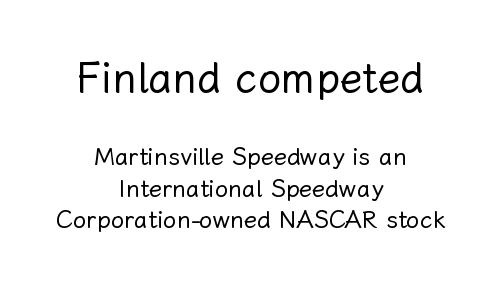
Q: Is the text bold? A: No.
Q: Is the text italic (slanted)? A: No, it is upright.
Q: Is the text underlined? A: No.
Q: How is the paragraph aligned? A: Centered.
Q: Is the spacing between letters normal or unusually wide? A: Normal.
Q: Is the spacing between lines tight, normal or loose? A: Normal.
Q: Which block of text is set in a larger size, the first (top) or the second (bottom)? A: The first (top) one.
Q: Width (condensed, normal, or wide)? A: Normal.
Q: Stroke contrast? A: Low.
Q: x-height? A: Medium.
Q: Monospaced? A: No.
